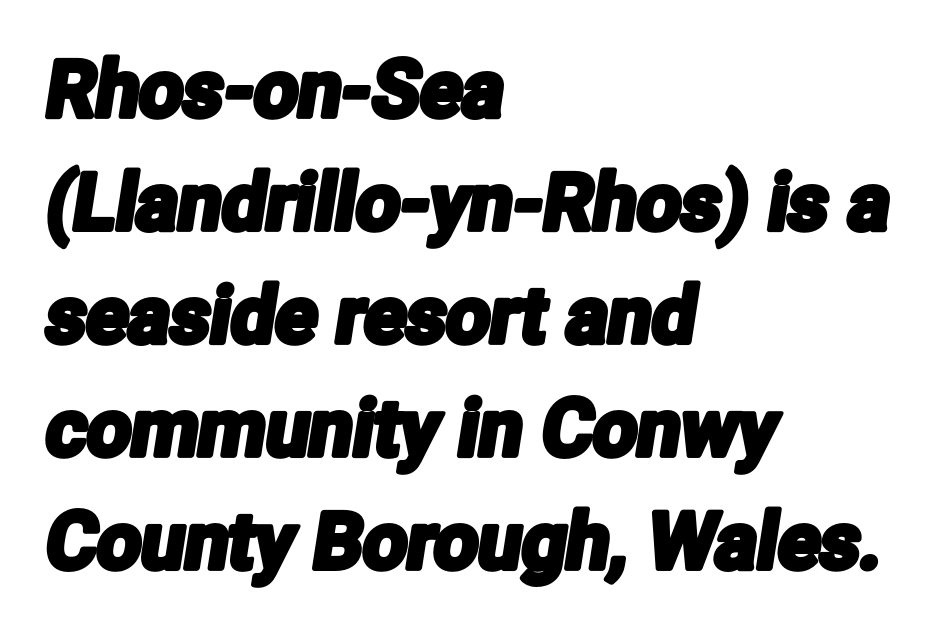
{"serif": "no", "width": "condensed", "stroke_contrast": "low", "x_height": "medium", "monospaced": "no", "underline": "no", "align": "left", "line_spacing": "normal", "line_spacing_ratio": 1.45, "letter_spacing": "normal", "letter_spacing_em": 0.0, "glyph_px": 78}
